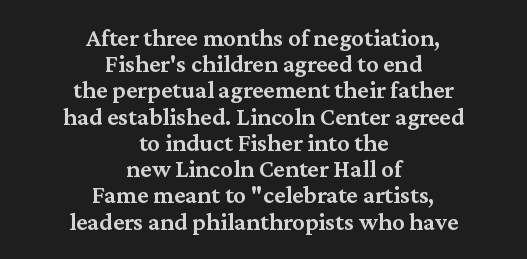
Line spacing here is tight. Bold? Not quite — semibold, heavier than regular but stopping short. Beneath every word, the page is bare. There is no visible air inserted between adjacent glyphs.
